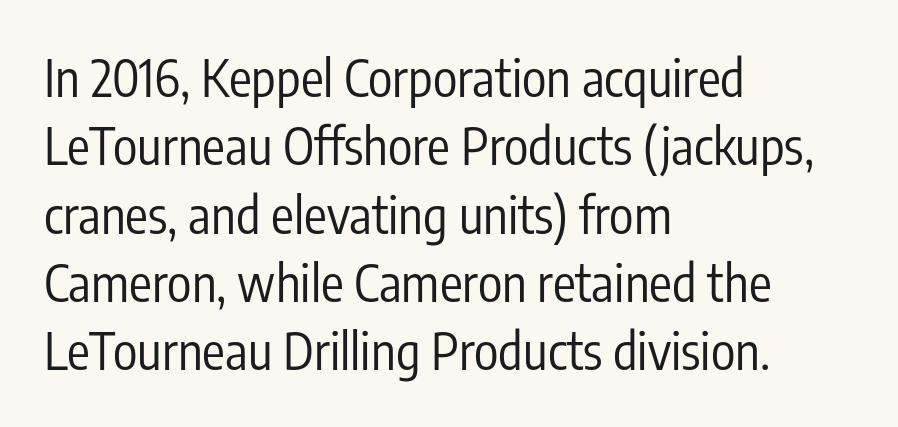
The image shows 51 px regular-weight, condensed sans-serif type, upright; set left-aligned, normal line spacing (1.34x), normal letter spacing, not underlined; low stroke contrast and a medium x-height.
